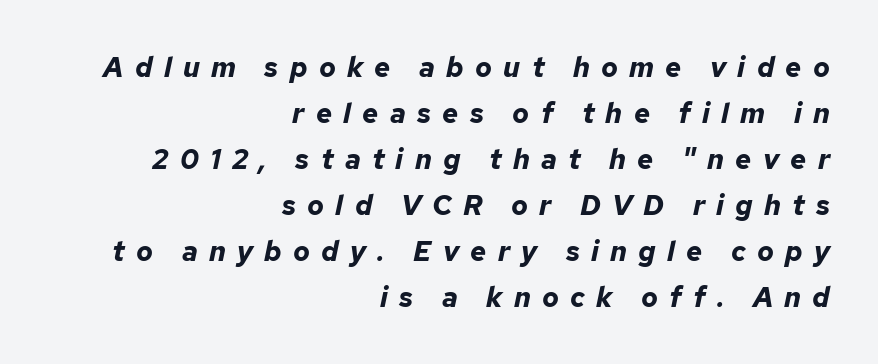
{"italic": "yes", "lean": "right", "slant_degrees": 12, "bold": "yes", "weight": "bold", "width": "normal", "stroke_contrast": "low", "x_height": "medium", "monospaced": "no", "underline": "no", "align": "right", "line_spacing": "normal", "line_spacing_ratio": 1.64, "letter_spacing": "wide", "letter_spacing_em": 0.4, "glyph_px": 28}
